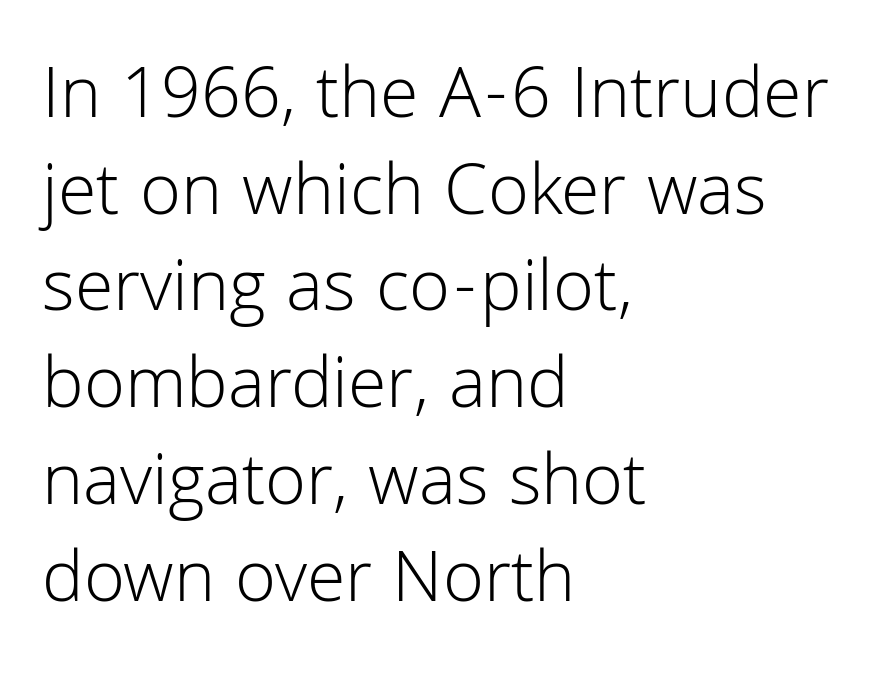
The image shows 75 px light sans-serif type, upright; set left-aligned, normal line spacing (1.29x), normal letter spacing, not underlined; low stroke contrast and a medium x-height.
